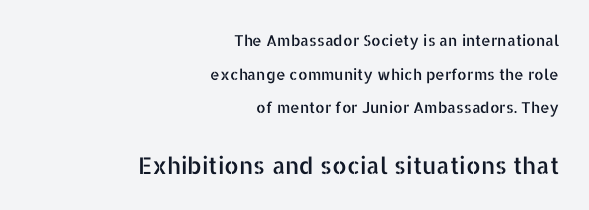
{"italic": "no", "underline": "no", "align": "right", "line_spacing": "loose", "line_spacing_ratio": 2.25, "letter_spacing": "normal", "letter_spacing_em": 0.0, "larger_block": "second", "size_ratio": 1.53, "glyph_px": 23}
